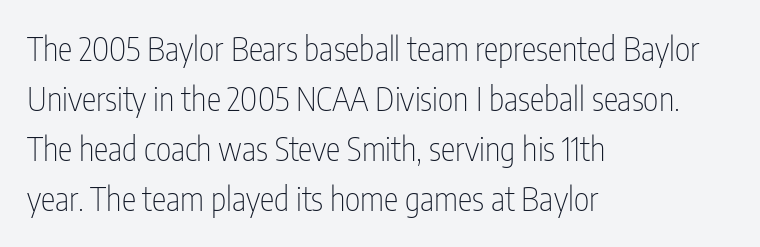
The image shows 33 px thin, condensed sans-serif type, upright; set left-aligned, normal line spacing (1.52x), normal letter spacing, not underlined; low stroke contrast and a medium x-height.
